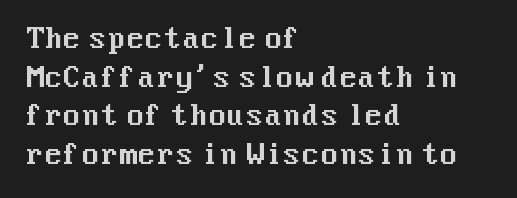
Q: Is the text italic (slanted)? A: No, it is upright.
Q: Is the text underlined? A: No.
Q: How is the paragraph aligned? A: Left-aligned.
Q: Is the spacing between letters normal or unusually wide? A: Normal.
Q: Is the spacing between lines tight, normal or loose? A: Normal.
